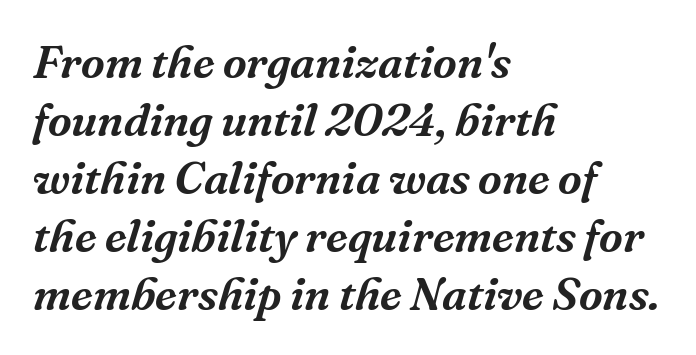
Q: Is the text italic (slanted)? A: Yes, it leans right by about 16 degrees.
Q: Is the typeface a serif or a sans-serif typeface? A: Serif.
Q: Is the text underlined? A: No.
Q: How is the paragraph aligned? A: Left-aligned.
Q: Is the spacing between letters normal or unusually wide? A: Normal.
Q: Is the spacing between lines tight, normal or loose? A: Normal.
Q: Width (condensed, normal, or wide)? A: Normal.
Q: Stroke contrast? A: Medium.
Q: x-height? A: Medium.
Q: Monospaced? A: No.
